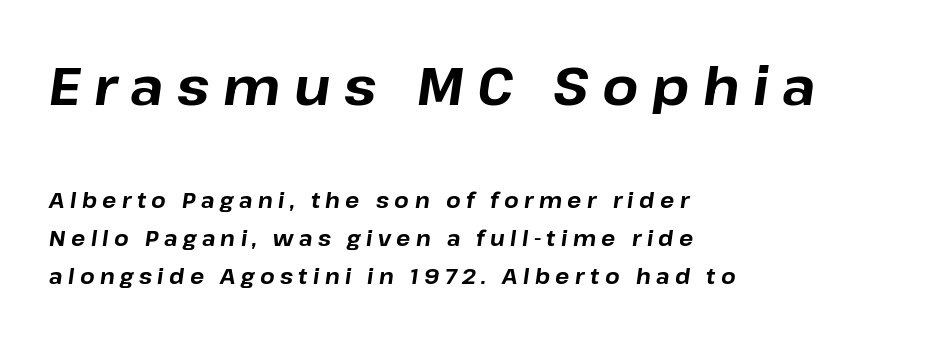
{"italic": "yes", "lean": "right", "slant_degrees": 8, "bold": "yes", "weight": "bold", "width": "normal", "stroke_contrast": "low", "x_height": "medium", "monospaced": "no", "underline": "no", "align": "left", "line_spacing_ratio": 1.81, "letter_spacing": "wide", "letter_spacing_em": 0.26, "larger_block": "first", "size_ratio": 2.48, "glyph_px": 52}
